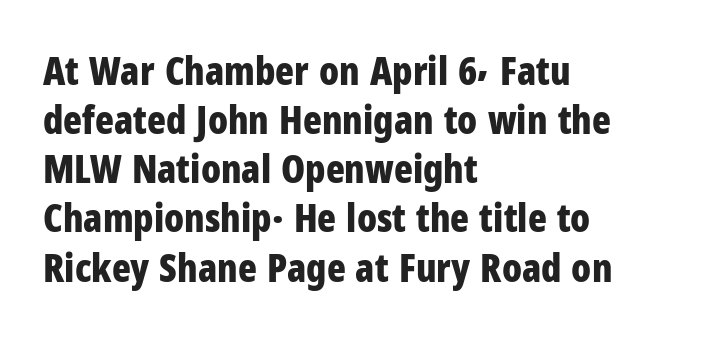
Reading down the block, your eye returns to a fixed left position each line. Check under the words: just untouched page. Here the designer chose a conventional face with non-uniform glyph widths. Strokes here are thick enough to call this a true bold. Does the leading feel generous? No, just average. Serifs: no, the terminals of the letterforms are clean.
